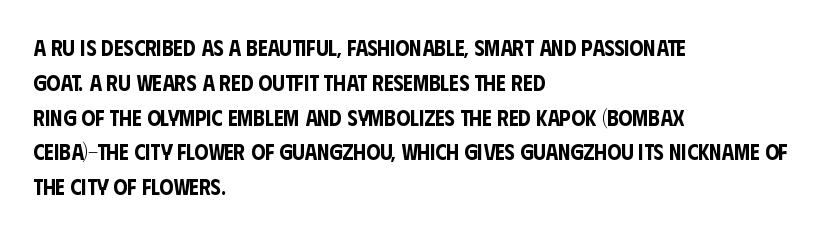
The letters stand straight up with perfectly vertical stems. The strip under each line holds only bare page. Each new line begins a customary step beneath the previous one. Inter-character spacing is left at the font's built-in metrics. The paragraph shown leans on its left margin.
